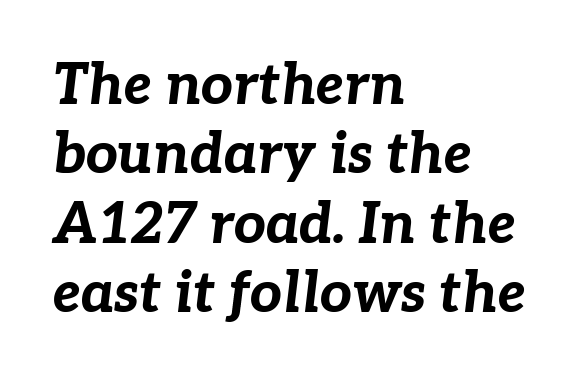
{"italic": "yes", "lean": "right", "slant_degrees": 7, "bold": "yes", "weight": "bold", "width": "normal", "stroke_contrast": "low", "x_height": "medium", "monospaced": "no", "underline": "no", "align": "left", "line_spacing_ratio": 1.24, "letter_spacing": "normal", "letter_spacing_em": 0.0, "glyph_px": 56}
